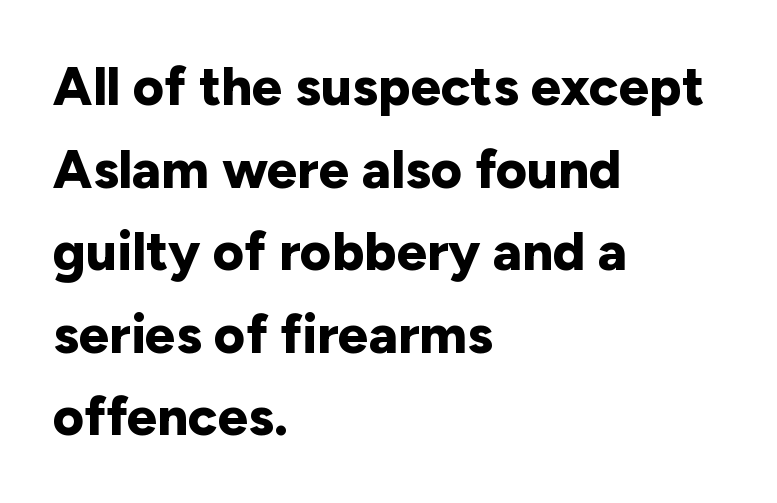
The image shows 54 px bold sans-serif type, upright; set left-aligned, normal line spacing (1.53x), normal letter spacing, not underlined; low stroke contrast and a medium x-height.
